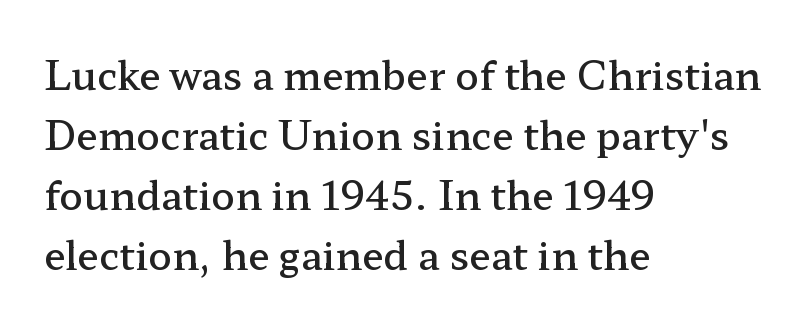
Q: Is the text bold? A: Semi-bold.
Q: Is the text italic (slanted)? A: No, it is upright.
Q: Is the typeface a serif or a sans-serif typeface? A: Serif.
Q: Is the text underlined? A: No.
Q: How is the paragraph aligned? A: Left-aligned.
Q: Is the spacing between letters normal or unusually wide? A: Normal.
Q: Is the spacing between lines tight, normal or loose? A: Normal.
Q: Width (condensed, normal, or wide)? A: Wide.
Q: Stroke contrast? A: Low.
Q: x-height? A: Medium.
Q: Monospaced? A: No.
